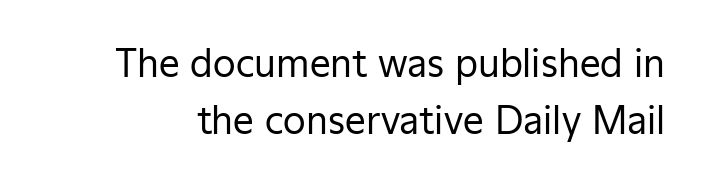
Q: Is the text bold? A: No.
Q: Is the text italic (slanted)? A: No, it is upright.
Q: Is the typeface a serif or a sans-serif typeface? A: Sans-serif.
Q: Is the text underlined? A: No.
Q: Is the spacing between letters normal or unusually wide? A: Normal.
Q: Is the spacing between lines tight, normal or loose? A: Normal.
Q: Width (condensed, normal, or wide)? A: Normal.
Q: Stroke contrast? A: Low.
Q: x-height? A: Medium.
Q: Monospaced? A: No.
